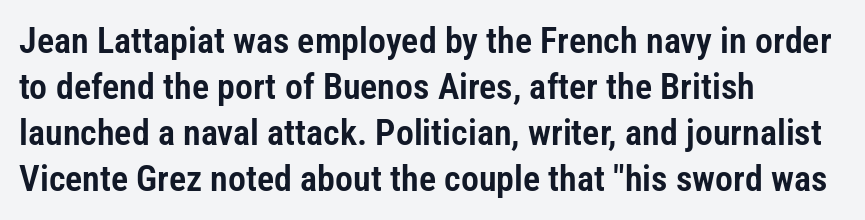
The image shows 36 px condensed sans-serif type, upright; set left-aligned, normal line spacing (1.28x), normal letter spacing, not underlined; low stroke contrast and a medium x-height.
